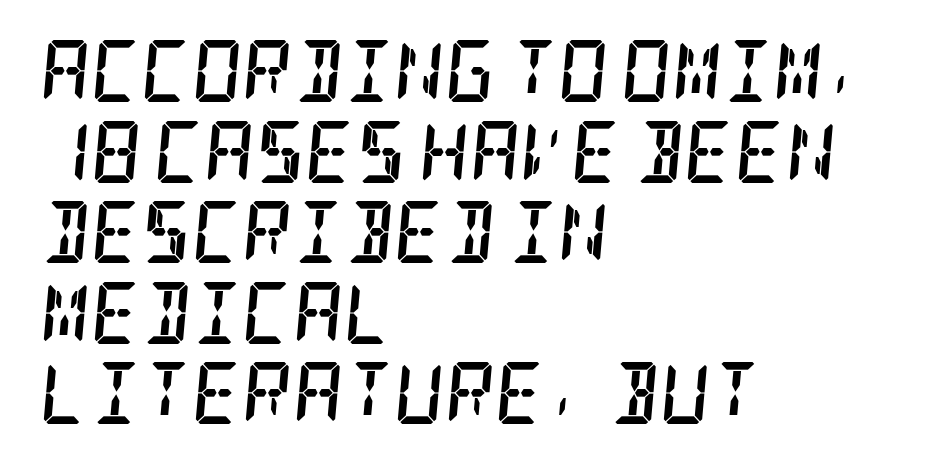
Leading matches the norm, producing a regular column. Bold? Absolutely — the strokes are thick and heavy. The text was rendered using a seriffed face with decorative stroke endings. Look at the tracking — it's just the regular setting, nothing added. Compared with a centered layout, this one pins lines to the left instead.
